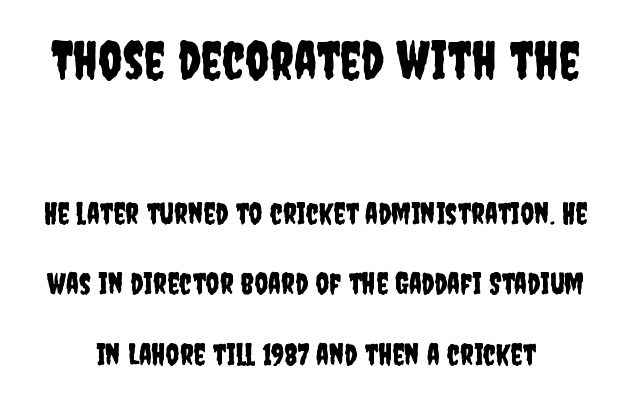
Q: Is the text italic (slanted)? A: No, it is upright.
Q: Is the typeface a serif or a sans-serif typeface? A: Sans-serif.
Q: Is the text underlined? A: No.
Q: Is the spacing between letters normal or unusually wide? A: Normal.
Q: Is the spacing between lines tight, normal or loose? A: Loose.
Q: Which block of text is set in a larger size, the first (top) or the second (bottom)? A: The first (top) one.
Q: Width (condensed, normal, or wide)? A: Condensed.
Q: Stroke contrast? A: Low.
Q: x-height? A: Large.
Q: Monospaced? A: No.
